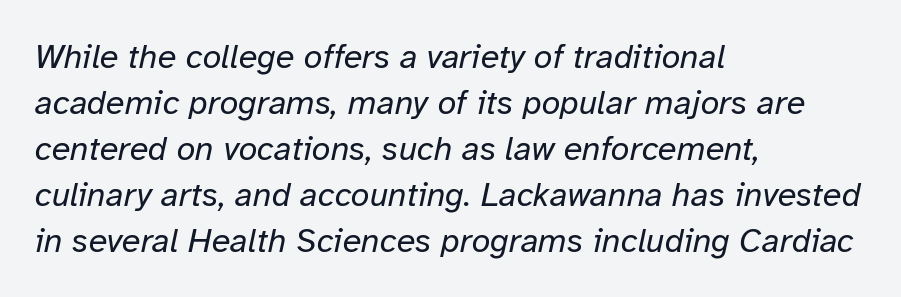
The image shows 34 px regular-weight type, italic (leaning right); set left-aligned, normal line spacing (1.35x), normal letter spacing, not underlined; low stroke contrast and a medium x-height.
